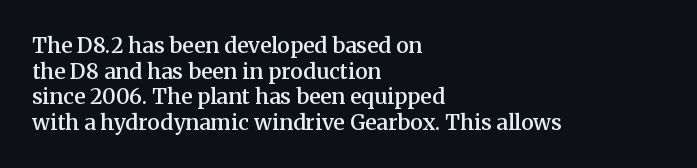
Nobody drew a line under any word here. The letters stand straight up with perfectly vertical stems. Emphasis by weight is partial: semibold. Nobody touched the tracking dial on this one. Compared with a centered layout, this one pins lines to the left instead.
